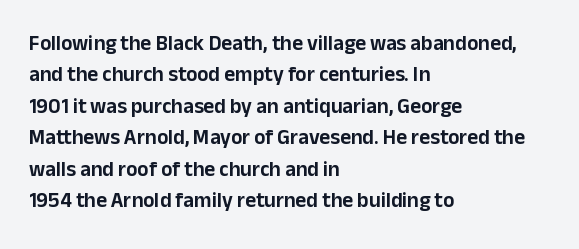
Q: Is the text italic (slanted)? A: No, it is upright.
Q: Is the text underlined? A: No.
Q: How is the paragraph aligned? A: Left-aligned.
Q: Is the spacing between letters normal or unusually wide? A: Normal.
Q: Is the spacing between lines tight, normal or loose? A: Normal.
